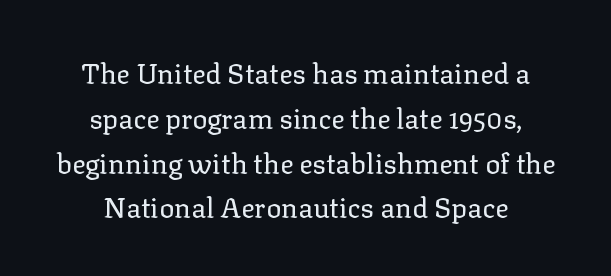
The image shows 28 px regular-weight serif type, upright; set centered, normal line spacing (1.6x), normal letter spacing, not underlined; low stroke contrast and a medium x-height.
